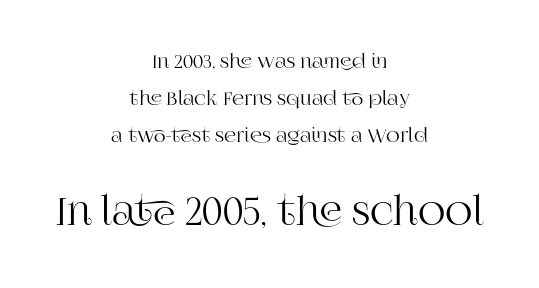
The image shows 38 px serif type, upright; set centered, loose line spacing (1.96x), normal letter spacing, not underlined; the second (bottom) block is 2.0x larger; high stroke contrast and a large x-height.
